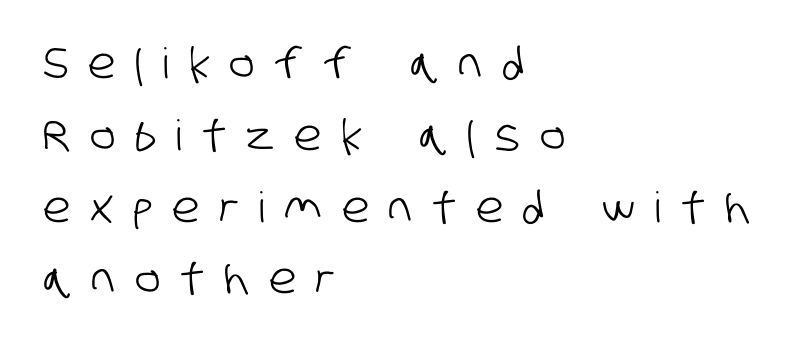
{"serif": "no", "width": "condensed", "stroke_contrast": "low", "x_height": "large", "monospaced": "no", "underline": "no", "align": "left", "line_spacing_ratio": 1.71, "letter_spacing": "wide", "letter_spacing_em": 0.48, "glyph_px": 42}
